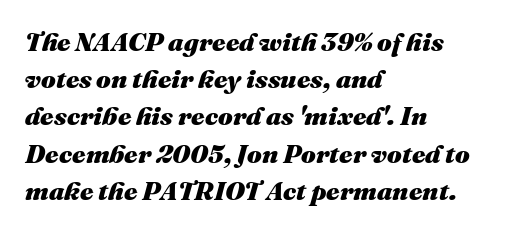
{"italic": "yes", "lean": "right", "slant_degrees": 16, "bold": "yes", "underline": "no", "align": "left", "line_spacing": "normal", "line_spacing_ratio": 1.43, "letter_spacing": "normal", "letter_spacing_em": 0.0, "glyph_px": 26}
